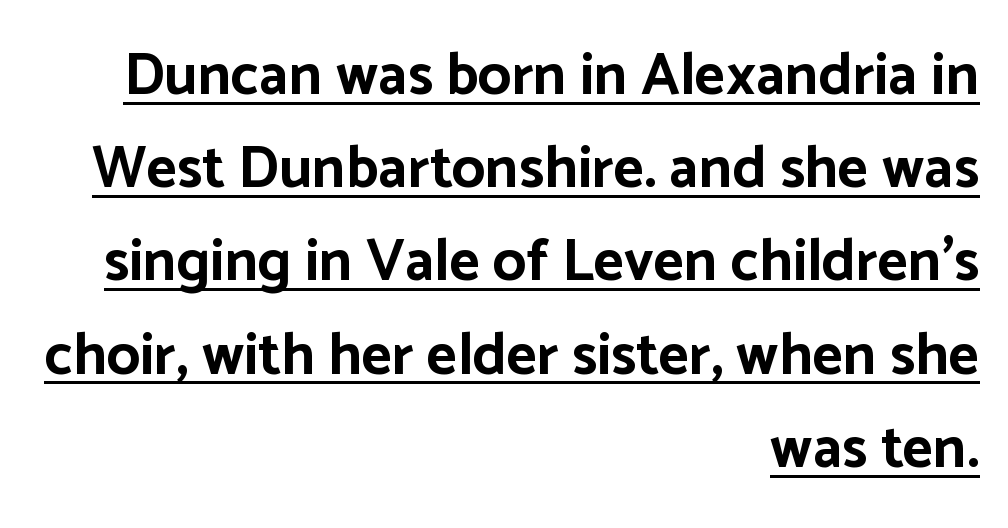
Observe the absence of serifs on each vertical stroke in this sample. Each line ends at the same right margin while the left side varies. Leading: standard. These words are printed bold, with thick strokes throughout.
